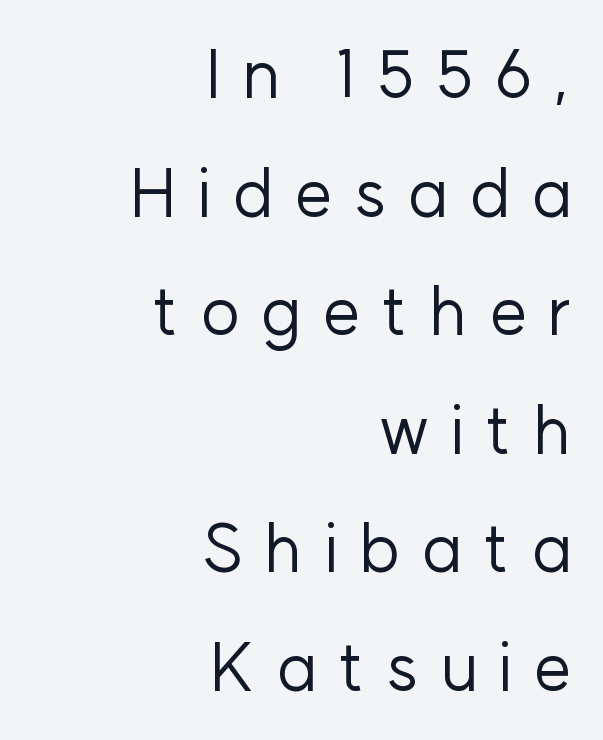
Q: Is the text bold? A: No.
Q: Is the text italic (slanted)? A: No, it is upright.
Q: Is the typeface a serif or a sans-serif typeface? A: Sans-serif.
Q: Is the text underlined? A: No.
Q: How is the paragraph aligned? A: Right-aligned.
Q: Is the spacing between letters normal or unusually wide? A: Unusually wide.
Q: Width (condensed, normal, or wide)? A: Normal.
Q: Stroke contrast? A: Low.
Q: x-height? A: Medium.
Q: Monospaced? A: No.
